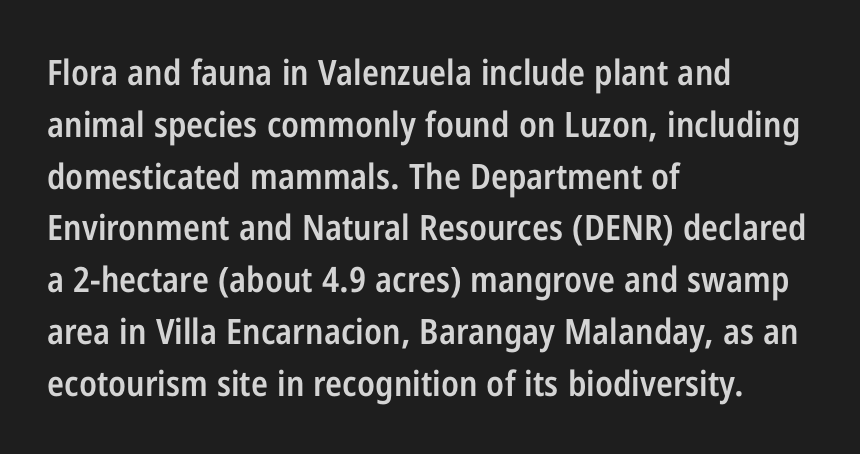
The image shows 35 px semibold, condensed sans-serif type, upright; set left-aligned, normal line spacing (1.48x), normal letter spacing, not underlined; low stroke contrast and a medium x-height.
